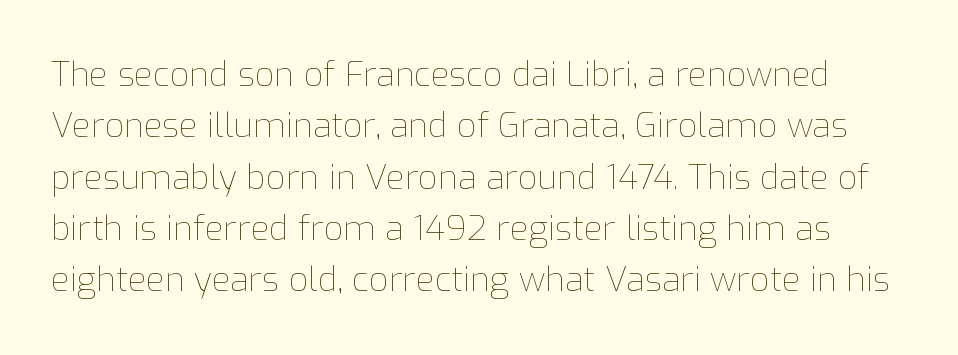
Interline gaps are of average width in this sample. Letters rest on an invisible, unmarked baseline. Spacing verdict: proportional, widths tailored to each character. Characters remain perfectly vertical along every line. Standard letterfit; no display-style spreading of the glyphs. Letters have the restrained weight of plain body copy at most.
